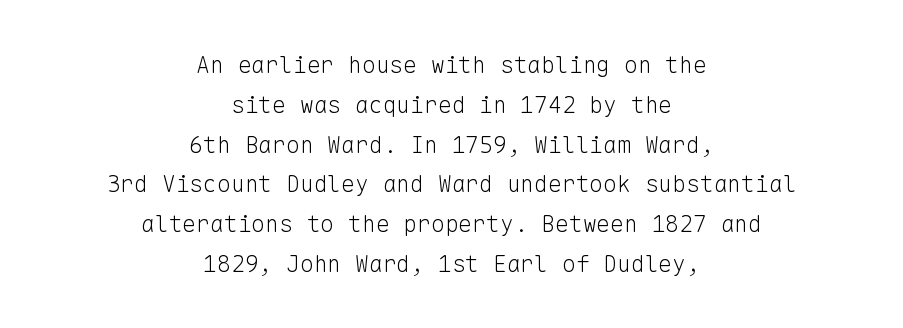
The image shows 23 px text type, upright; set centered, line spacing 1.73x, normal letter spacing, not underlined.
